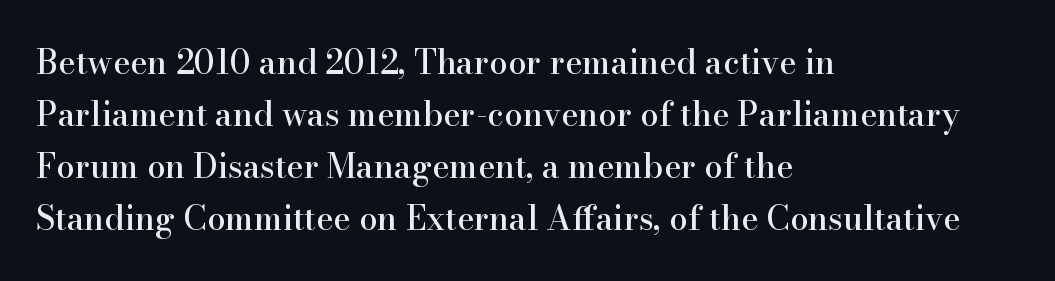
Q: Is the text italic (slanted)? A: No, it is upright.
Q: Is the typeface a serif or a sans-serif typeface? A: Serif.
Q: Is the text underlined? A: No.
Q: How is the paragraph aligned? A: Left-aligned.
Q: Is the spacing between letters normal or unusually wide? A: Normal.
Q: Is the spacing between lines tight, normal or loose? A: Normal.
Q: Width (condensed, normal, or wide)? A: Normal.
Q: Stroke contrast? A: High.
Q: x-height? A: Small.
Q: Monospaced? A: No.
